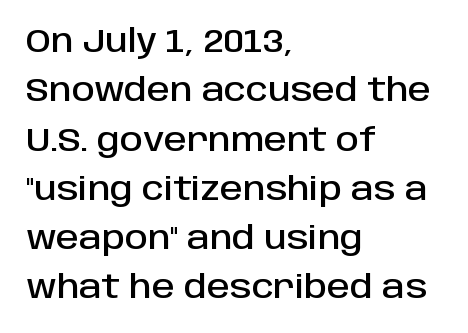
{"serif": "no", "italic": "no", "width": "normal", "stroke_contrast": "low", "x_height": "large", "monospaced": "no", "underline": "no", "align": "left", "line_spacing": "normal", "line_spacing_ratio": 1.54, "letter_spacing": "normal", "letter_spacing_em": 0.0, "glyph_px": 32}
